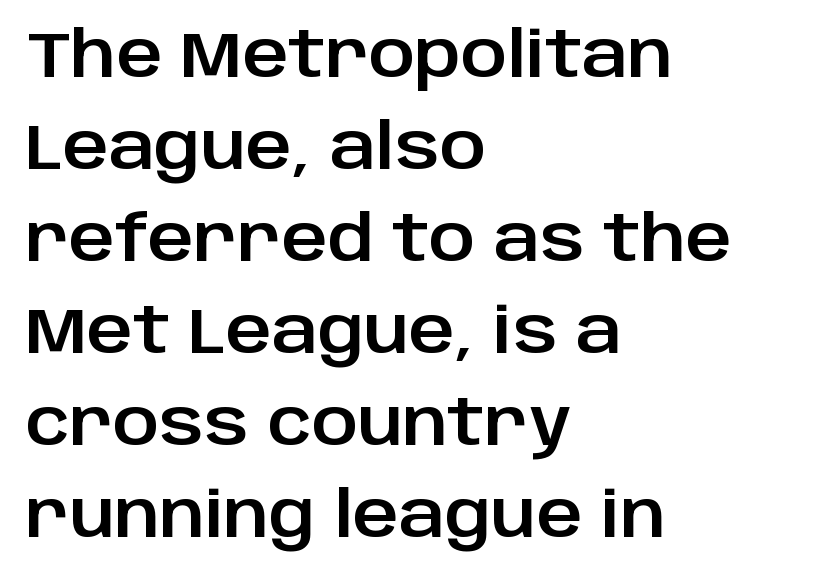
{"serif": "no", "italic": "no", "width": "normal", "stroke_contrast": "low", "x_height": "large", "monospaced": "no", "underline": "no", "align": "left", "line_spacing": "normal", "line_spacing_ratio": 1.46, "letter_spacing": "normal", "letter_spacing_em": 0.0, "glyph_px": 63}
